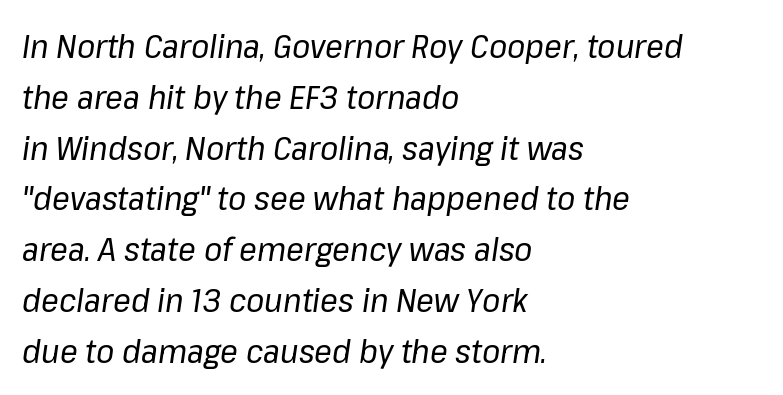
The image shows 33 px regular-weight type, italic (leaning right); set left-aligned, normal line spacing (1.54x), normal letter spacing, not underlined; low stroke contrast and a medium x-height.
